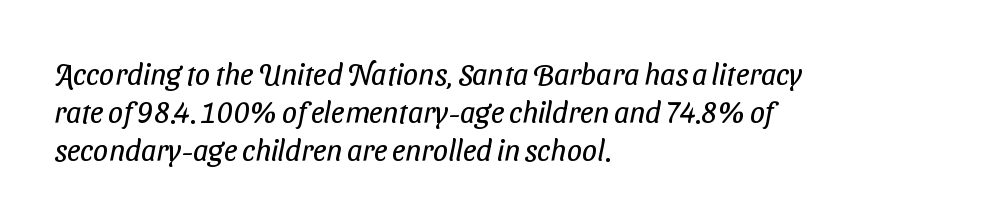
The strip under each line holds only bare page. Compared with a centered layout, this one pins lines to the left instead. Heft: none added — not bold. Here the designer chose a conventional face with non-uniform glyph widths. The passage shown is typeset with a sans-serif family. Successive baselines arrive at the customary interval.
